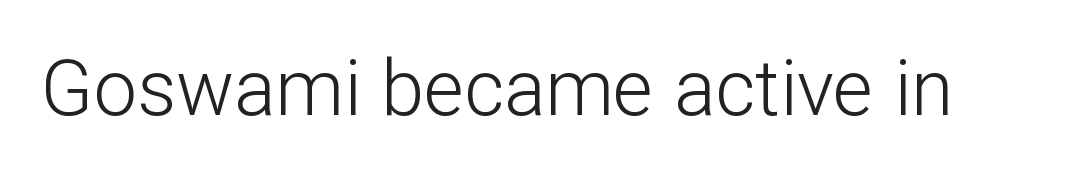
{"serif": "no", "italic": "no", "bold": "no", "weight": "light", "width": "normal", "stroke_contrast": "low", "x_height": "medium", "monospaced": "no", "underline": "no", "letter_spacing": "normal", "letter_spacing_em": 0.0, "glyph_px": 77}
